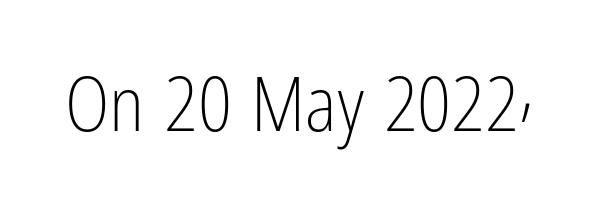
{"serif": "no", "italic": "no", "bold": "no", "weight": "light", "width": "condensed", "stroke_contrast": "low", "x_height": "medium", "monospaced": "no", "underline": "no", "letter_spacing": "normal", "letter_spacing_em": 0.0, "glyph_px": 75}
